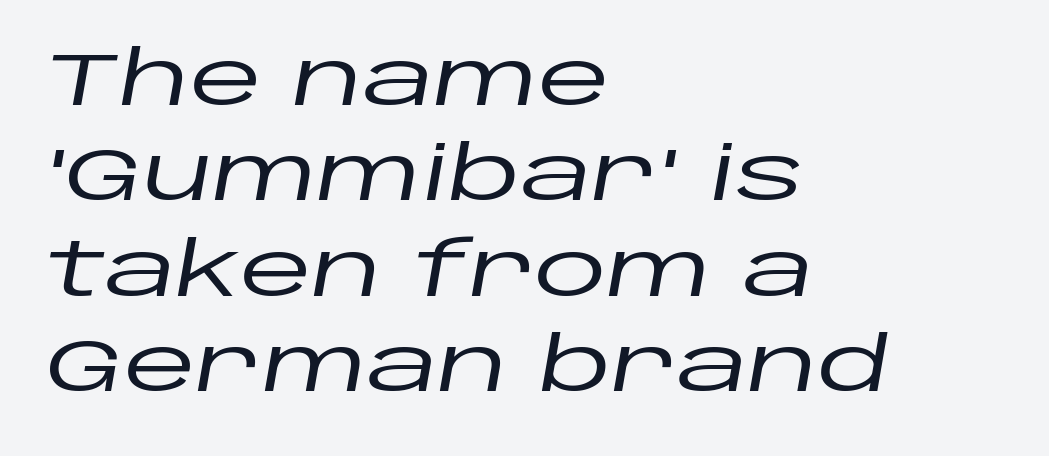
The image shows 74 px wide type, italic (leaning right); set left-aligned, normal line spacing (1.29x), normal letter spacing, not underlined; low stroke contrast and a large x-height.
